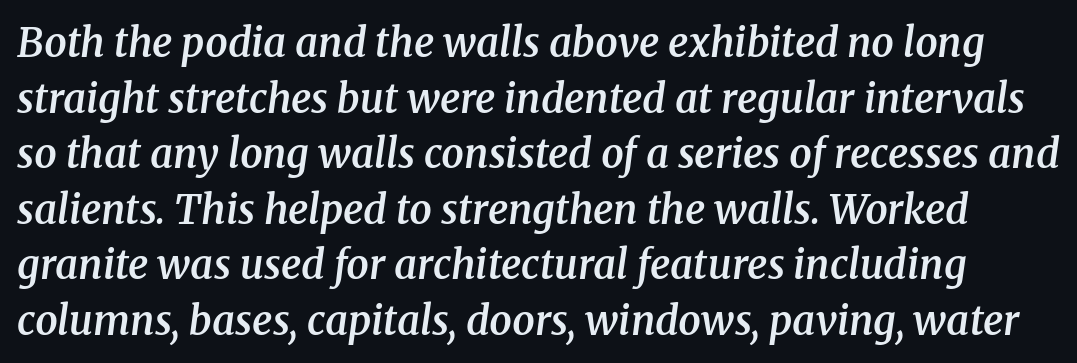
The image shows 40 px semibold serif type, italic (leaning right); set normal line spacing (1.39x), normal letter spacing, not underlined; medium stroke contrast and a medium x-height.
